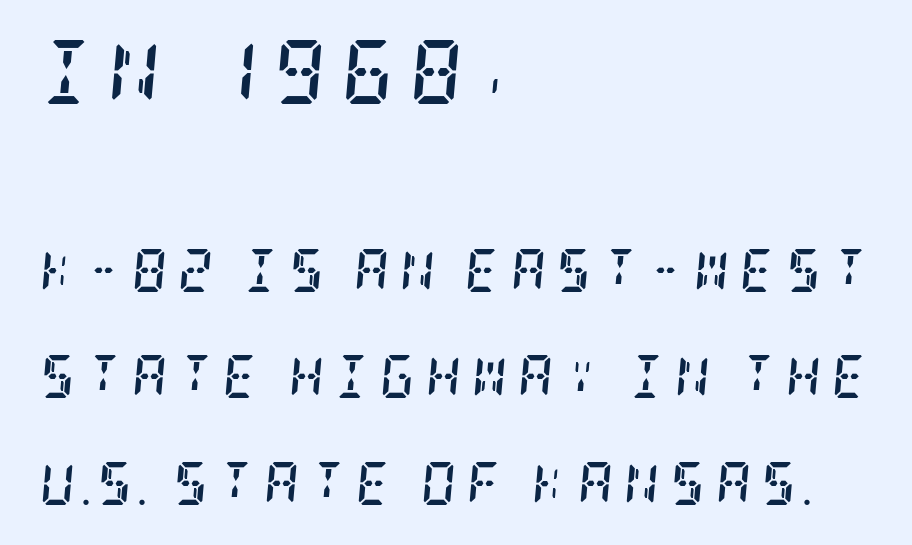
The image shows 64 px semibold, condensed serif type, italic (leaning right); set left-aligned, loose line spacing (2.47x), unusually wide letter spacing (+0.25 em), not underlined; the first (top) block is 1.49x larger; low stroke contrast and a large x-height.
